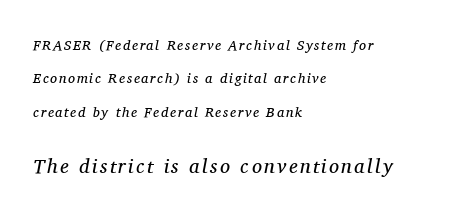
Q: Is the text bold? A: No.
Q: Is the text italic (slanted)? A: Yes, it leans right by about 11 degrees.
Q: Is the text underlined? A: No.
Q: How is the paragraph aligned? A: Left-aligned.
Q: Is the spacing between lines tight, normal or loose? A: Loose.
Q: Which block of text is set in a larger size, the first (top) or the second (bottom)? A: The second (bottom) one.
